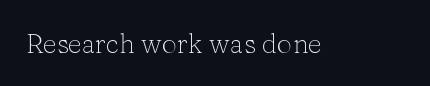
The image shows 27 px text type, upright; set normal letter spacing, not underlined.
